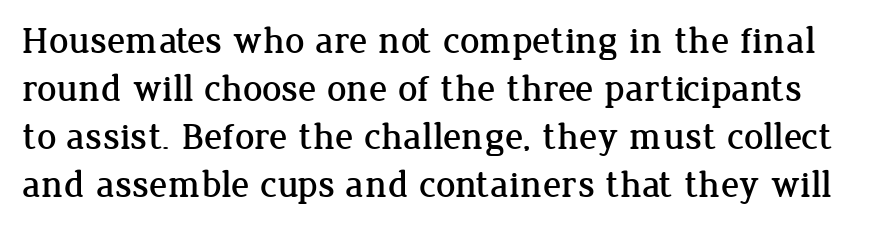
The image shows 38 px serif type, upright; set normal line spacing (1.26x), normal letter spacing, not underlined; low stroke contrast and a medium x-height.
